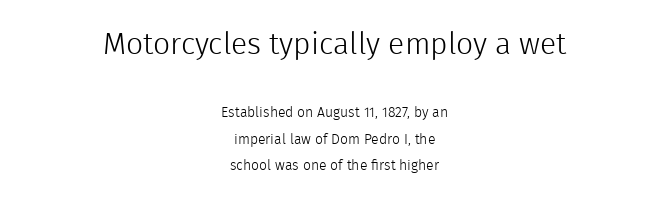
Q: Is the text bold? A: No.
Q: Is the text italic (slanted)? A: No, it is upright.
Q: Is the typeface a serif or a sans-serif typeface? A: Sans-serif.
Q: Is the text underlined? A: No.
Q: How is the paragraph aligned? A: Centered.
Q: Is the spacing between letters normal or unusually wide? A: Normal.
Q: Which block of text is set in a larger size, the first (top) or the second (bottom)? A: The first (top) one.
Q: Width (condensed, normal, or wide)? A: Normal.
Q: x-height? A: Medium.
Q: Monospaced? A: No.
